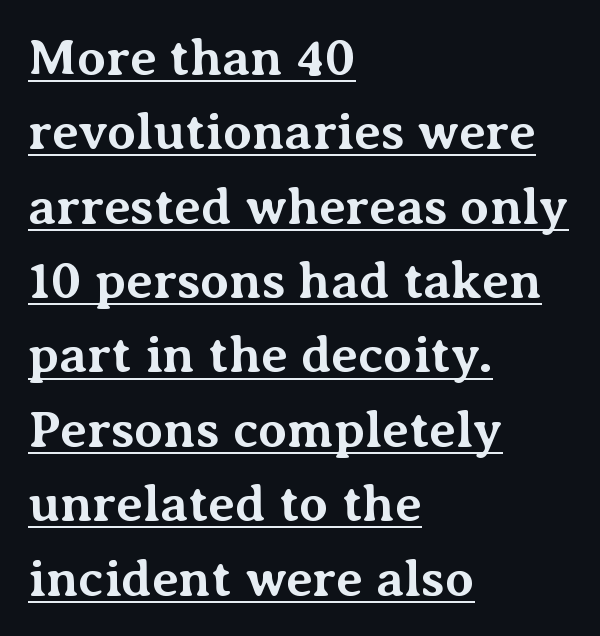
Q: Is the text bold? A: Yes.
Q: Is the text italic (slanted)? A: No, it is upright.
Q: Is the typeface a serif or a sans-serif typeface? A: Serif.
Q: Is the text underlined? A: Yes.
Q: How is the paragraph aligned? A: Left-aligned.
Q: Is the spacing between letters normal or unusually wide? A: Normal.
Q: Is the spacing between lines tight, normal or loose? A: Normal.
Q: Width (condensed, normal, or wide)? A: Normal.
Q: Stroke contrast? A: Medium.
Q: x-height? A: Medium.
Q: Monospaced? A: No.
